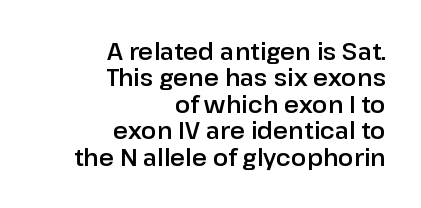
The image shows 23 px text type, upright; set right-aligned, tight line spacing (1.15x), normal letter spacing, not underlined.
